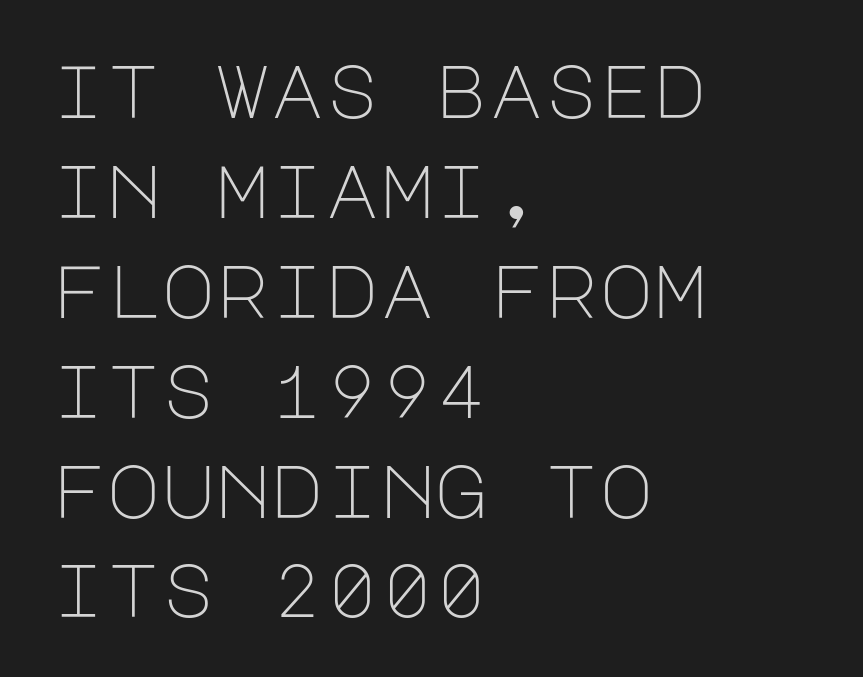
The image shows 74 px light sans-serif type, upright; set left-aligned, normal line spacing (1.35x), normal letter spacing, not underlined; low stroke contrast and a large x-height.
